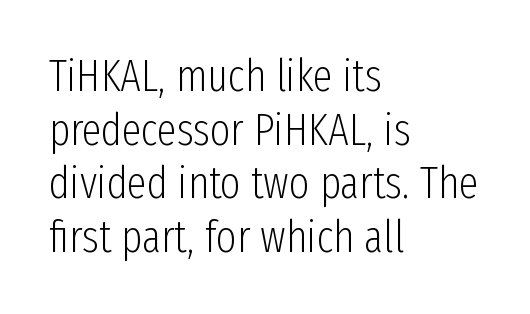
The image shows 44 px light, condensed sans-serif type, upright; set left-aligned, line spacing 1.22x, normal letter spacing, not underlined; low stroke contrast and a medium x-height.
